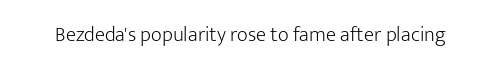
{"italic": "no", "bold": "no", "underline": "no", "letter_spacing": "normal", "letter_spacing_em": 0.0, "glyph_px": 21}
